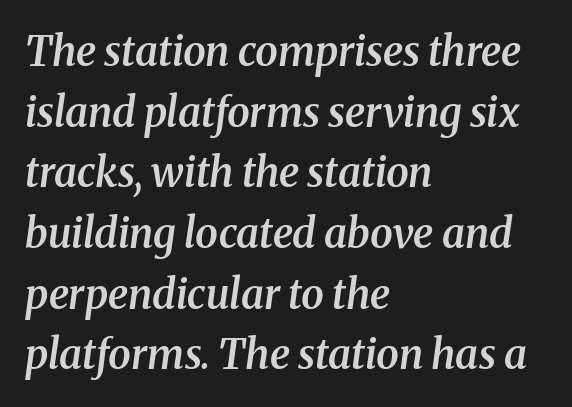
Q: Is the text bold? A: Semi-bold.
Q: Is the text italic (slanted)? A: Yes, it leans right by about 8 degrees.
Q: Is the typeface a serif or a sans-serif typeface? A: Serif.
Q: Is the text underlined? A: No.
Q: How is the paragraph aligned? A: Left-aligned.
Q: Is the spacing between letters normal or unusually wide? A: Normal.
Q: Is the spacing between lines tight, normal or loose? A: Normal.
Q: Width (condensed, normal, or wide)? A: Normal.
Q: Stroke contrast? A: Medium.
Q: x-height? A: Medium.
Q: Monospaced? A: No.
